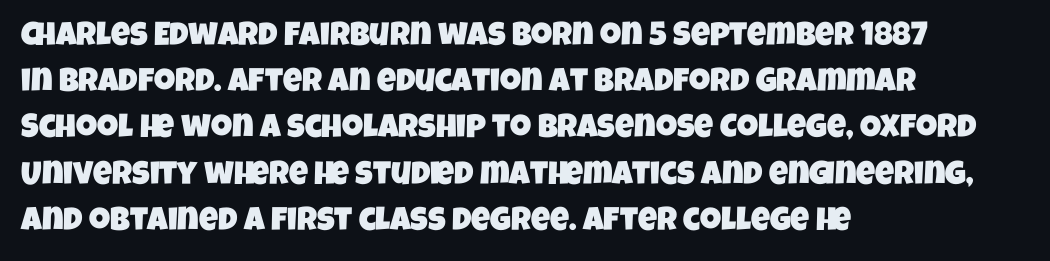
The typeface chosen for these lines omits serifs. Looks like regular typesetting: each glyph gets only the width it needs. Is the block centered? No — it sits flush against the left margin. The space between consecutive lines is moderate. The type is set solid horizontally, with unmodified tracking.
